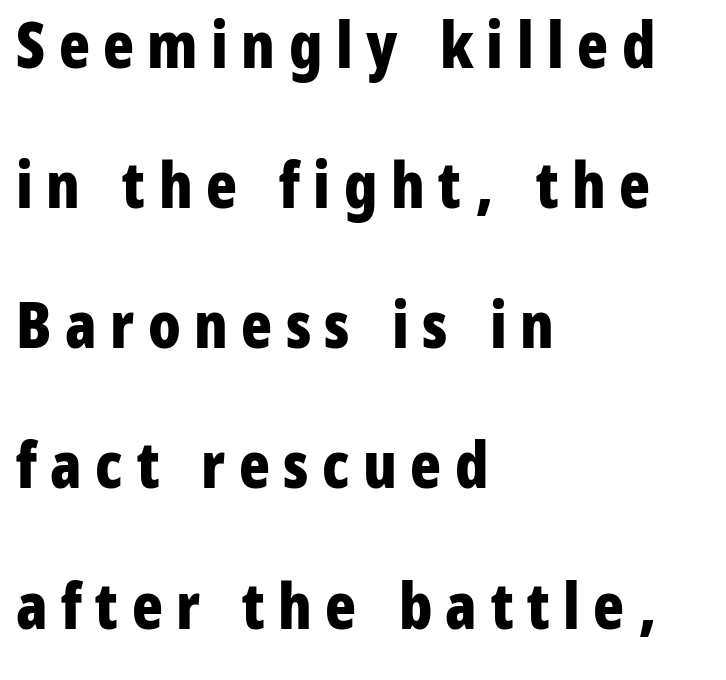
Q: Is the text bold? A: Yes.
Q: Is the text italic (slanted)? A: No, it is upright.
Q: Is the typeface a serif or a sans-serif typeface? A: Sans-serif.
Q: Is the text underlined? A: No.
Q: How is the paragraph aligned? A: Left-aligned.
Q: Is the spacing between letters normal or unusually wide? A: Unusually wide.
Q: Is the spacing between lines tight, normal or loose? A: Loose.
Q: Width (condensed, normal, or wide)? A: Condensed.
Q: Stroke contrast? A: Low.
Q: x-height? A: Medium.
Q: Monospaced? A: No.
